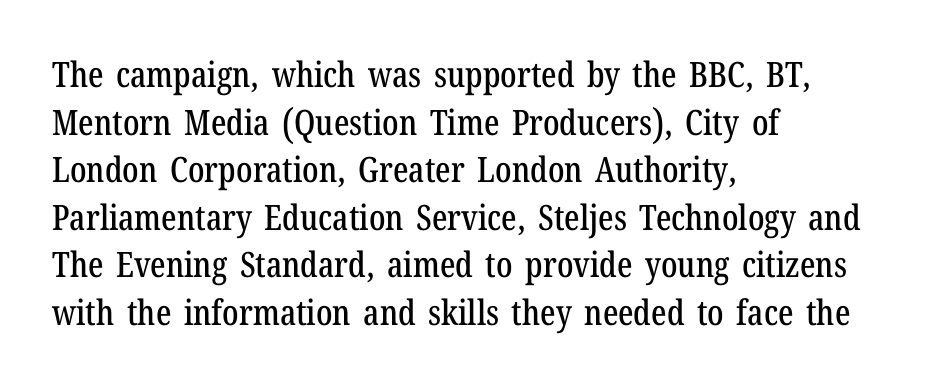
Q: Is the text italic (slanted)? A: No, it is upright.
Q: Is the typeface a serif or a sans-serif typeface? A: Serif.
Q: Is the text underlined? A: No.
Q: How is the paragraph aligned? A: Left-aligned.
Q: Is the spacing between letters normal or unusually wide? A: Normal.
Q: Is the spacing between lines tight, normal or loose? A: Normal.
Q: Width (condensed, normal, or wide)? A: Condensed.
Q: Stroke contrast? A: Low.
Q: x-height? A: Medium.
Q: Monospaced? A: No.
